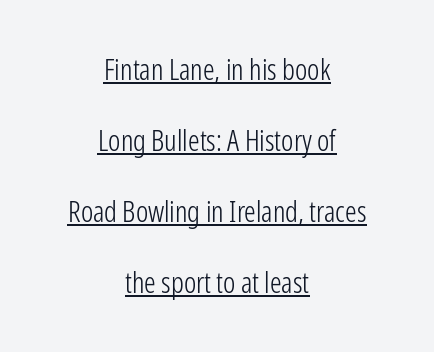
The image shows 29 px light, condensed sans-serif type, upright; set centered, loose line spacing (2.45x), normal letter spacing, underlined; low stroke contrast and a medium x-height.
